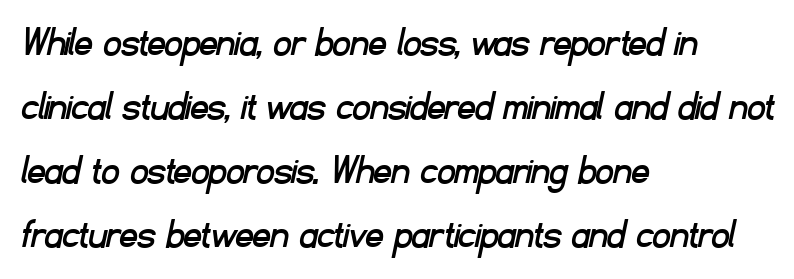
{"serif": "no", "width": "normal", "stroke_contrast": "low", "x_height": "small", "monospaced": "no", "underline": "no", "align": "left", "line_spacing": "normal", "line_spacing_ratio": 1.49, "letter_spacing": "normal", "letter_spacing_em": 0.0, "glyph_px": 43}
